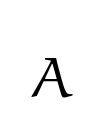
The image shows 57 px regular-weight, wide serif type, upright; set unusually wide letter spacing (+0.29 em), not underlined; medium stroke contrast and a medium x-height.
